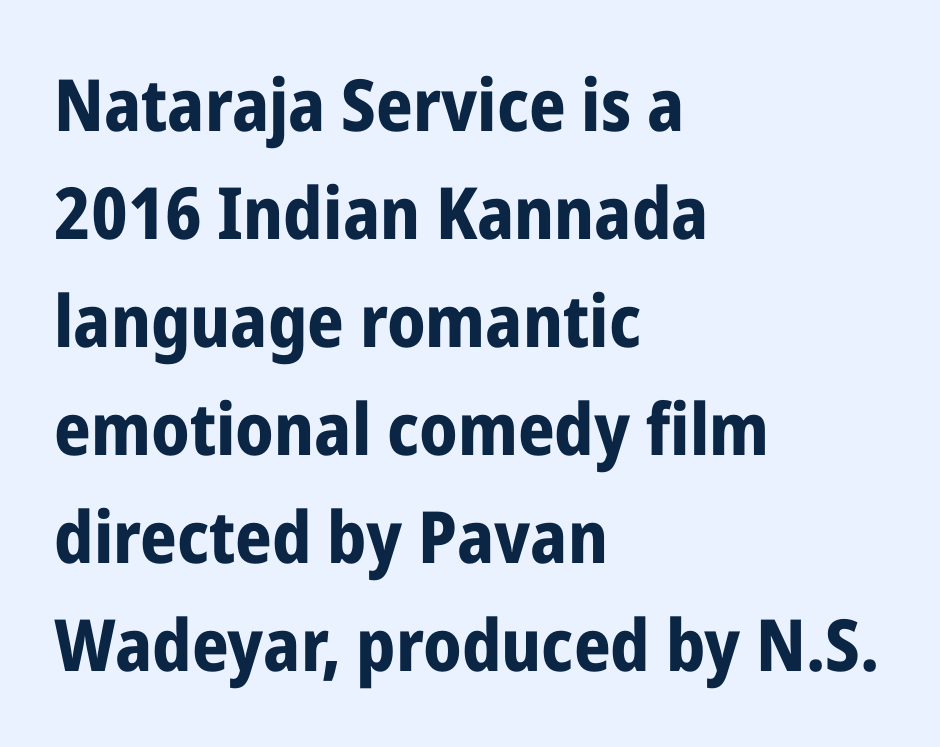
Nope, no serifs anywhere on these letters. Character widths vary here, with narrow letters taking less room than wide ones. The lettering stays uniformly vertical, giving the passage a roman look. Horizontal alignment here is leftward, the default for most running prose. This sample keeps an unexceptional amount of space between lines. Only glyphs here, with clear space below each row.
